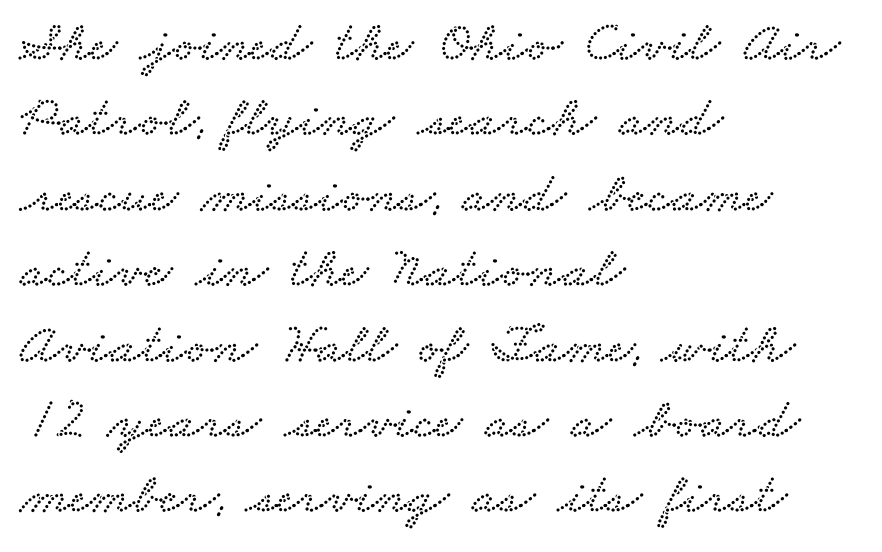
{"serif": "yes", "width": "wide", "stroke_contrast": "low", "x_height": "small", "monospaced": "no", "underline": "no", "align": "left", "line_spacing": "normal", "line_spacing_ratio": 1.3, "letter_spacing": "normal", "letter_spacing_em": 0.0, "glyph_px": 58}
